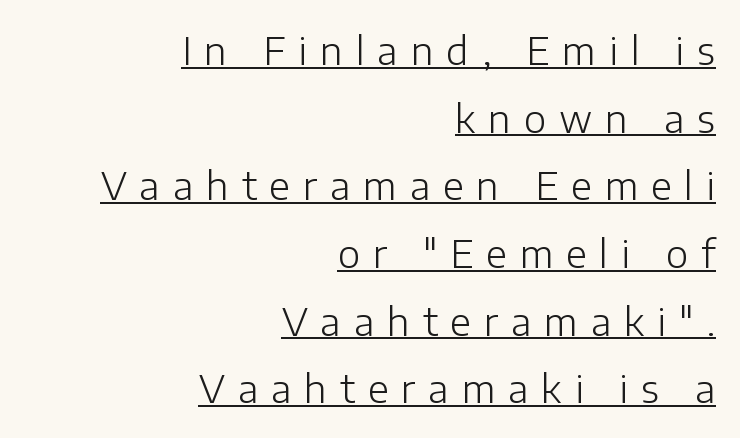
Q: Is the text bold? A: No.
Q: Is the text italic (slanted)? A: No, it is upright.
Q: Is the typeface a serif or a sans-serif typeface? A: Sans-serif.
Q: Is the text underlined? A: Yes.
Q: How is the paragraph aligned? A: Right-aligned.
Q: Is the spacing between letters normal or unusually wide? A: Unusually wide.
Q: Width (condensed, normal, or wide)? A: Normal.
Q: Stroke contrast? A: Low.
Q: x-height? A: Medium.
Q: Monospaced? A: No.
